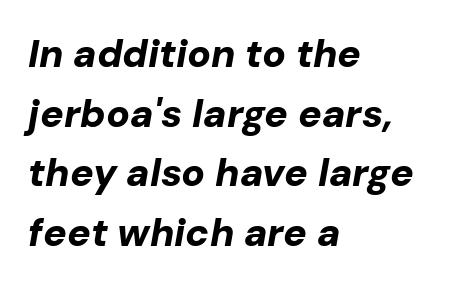
The font's italic variant was chosen for this text. The sample has been set heavy, in full bold. Compared with a centered layout, this one pins lines to the left instead. The specimen omits any rule beneath the text block's lines. The rows are spaced the way most documents space them.
